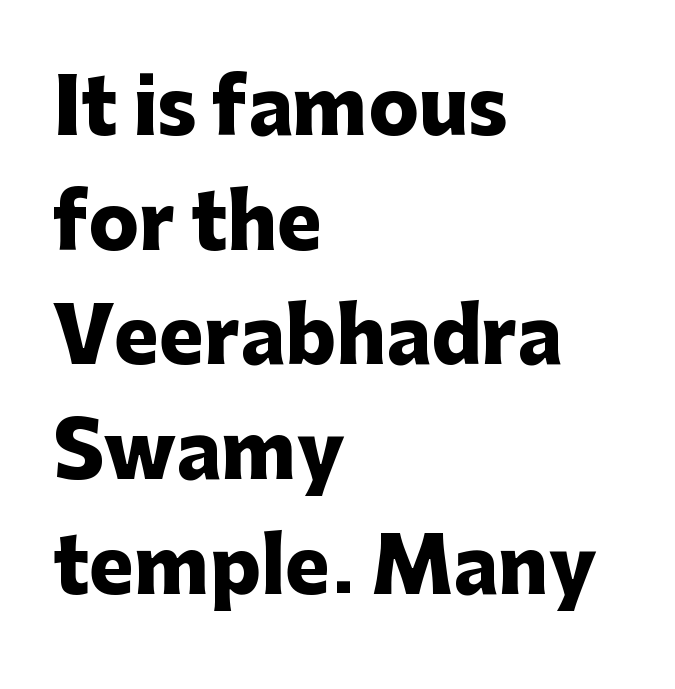
Q: Is the text bold? A: Yes.
Q: Is the text italic (slanted)? A: No, it is upright.
Q: Is the typeface a serif or a sans-serif typeface? A: Sans-serif.
Q: Is the text underlined? A: No.
Q: How is the paragraph aligned? A: Left-aligned.
Q: Is the spacing between letters normal or unusually wide? A: Normal.
Q: Is the spacing between lines tight, normal or loose? A: Normal.
Q: Width (condensed, normal, or wide)? A: Normal.
Q: Stroke contrast? A: Low.
Q: x-height? A: Medium.
Q: Monospaced? A: No.
